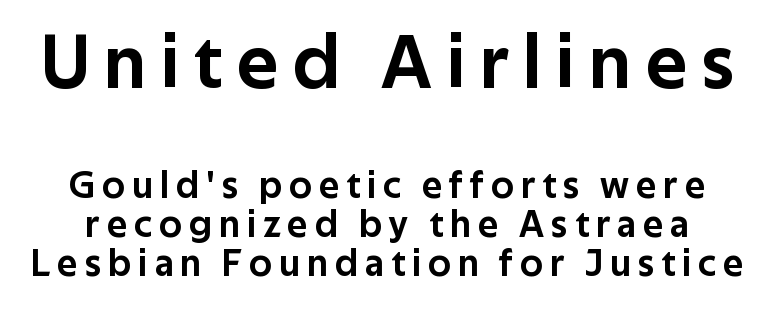
The image shows 77 px sans-serif type, upright; set tight line spacing (1.03x), not underlined; the first (top) block is 2.03x larger; low stroke contrast and a medium x-height.
